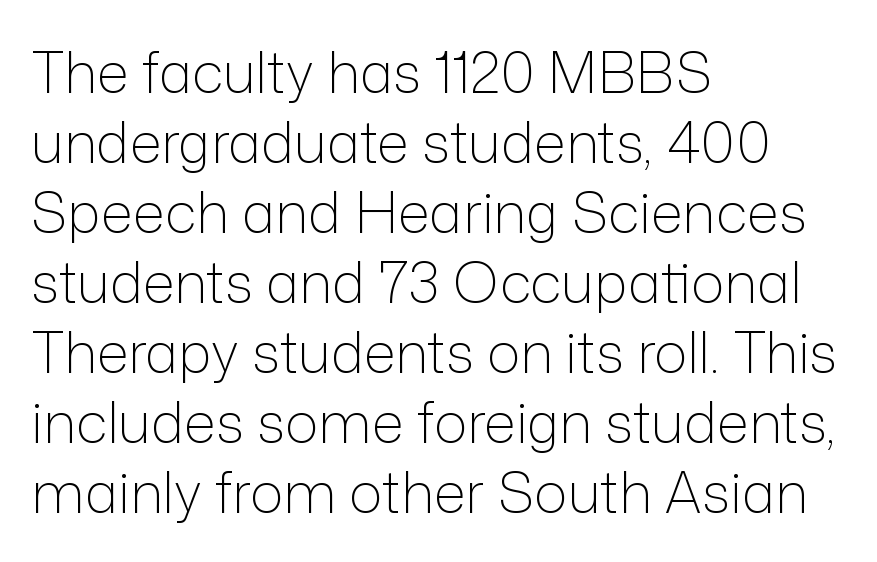
Q: Is the text bold? A: No.
Q: Is the text italic (slanted)? A: No, it is upright.
Q: Is the typeface a serif or a sans-serif typeface? A: Sans-serif.
Q: Is the text underlined? A: No.
Q: How is the paragraph aligned? A: Left-aligned.
Q: Is the spacing between letters normal or unusually wide? A: Normal.
Q: Is the spacing between lines tight, normal or loose? A: Normal.
Q: Width (condensed, normal, or wide)? A: Normal.
Q: Stroke contrast? A: Low.
Q: x-height? A: Medium.
Q: Monospaced? A: No.
